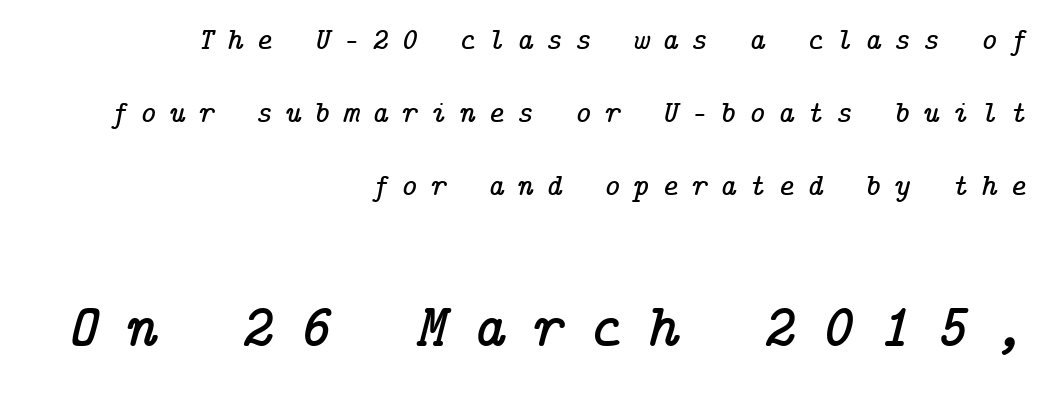
The image shows 62 px serif type, italic (leaning right); set right-aligned, loose line spacing (2.36x), unusually wide letter spacing (+0.41 em), not underlined; the second (bottom) block is 2.0x larger; low stroke contrast and a medium x-height.
